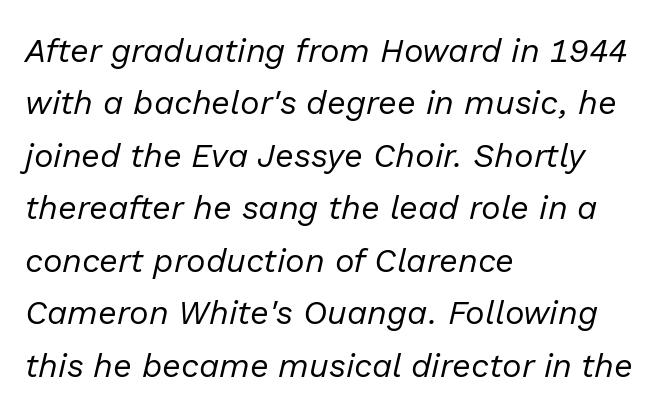
The image shows 33 px regular-weight type, italic (leaning right); set left-aligned, normal line spacing (1.59x), normal letter spacing, not underlined; low stroke contrast and a medium x-height.
